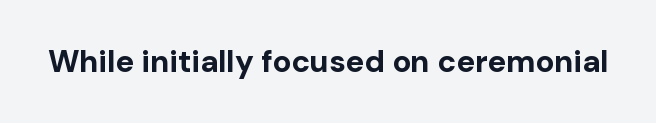
The image shows 31 px bold sans-serif type, upright; set normal letter spacing, not underlined; low stroke contrast and a medium x-height.
